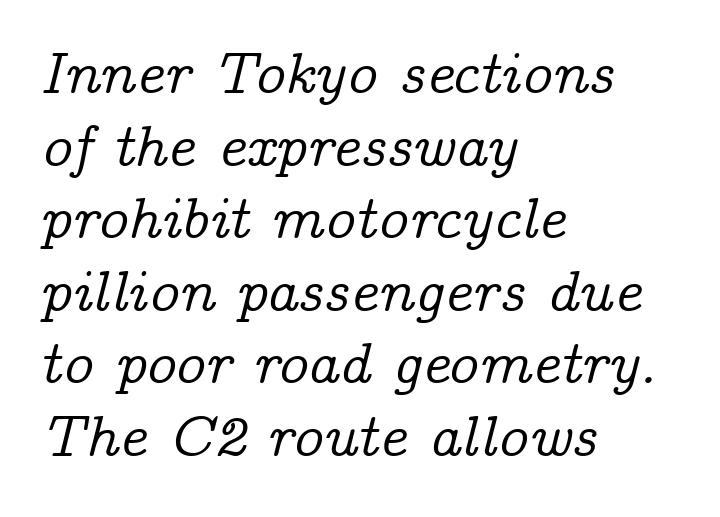
{"serif": "yes", "italic": "yes", "lean": "right", "slant_degrees": 14, "width": "normal", "stroke_contrast": "low", "x_height": "medium", "monospaced": "no", "underline": "no", "align": "left", "line_spacing_ratio": 1.23, "letter_spacing": "normal", "letter_spacing_em": 0.0, "glyph_px": 59}
